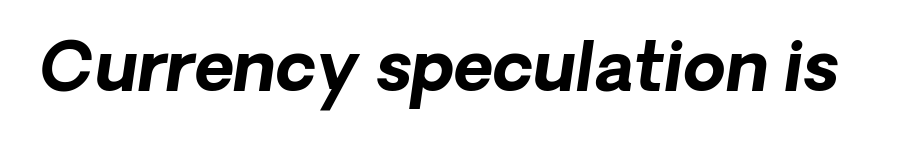
{"italic": "yes", "lean": "right", "slant_degrees": 8, "bold": "yes", "weight": "bold", "width": "normal", "stroke_contrast": "low", "x_height": "medium", "monospaced": "no", "underline": "no", "letter_spacing": "normal", "letter_spacing_em": 0.0, "glyph_px": 68}
